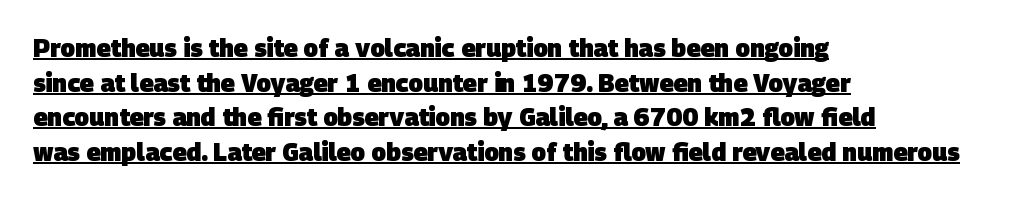
{"bold": "yes", "underline": "yes", "align": "left", "line_spacing": "normal", "line_spacing_ratio": 1.44, "letter_spacing": "normal", "letter_spacing_em": 0.0, "glyph_px": 24}
